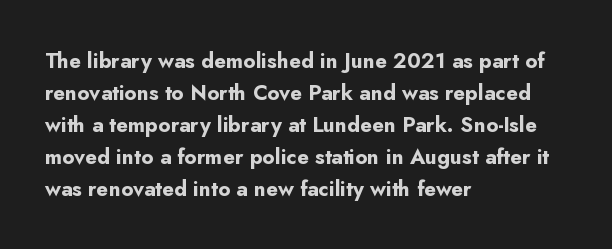
The type sits square on the baseline with zero lean. Summary of weight: heavy, a full bold. Interline gaps are of average width in this sample. The type is set solid horizontally, with unmodified tracking. Underline: absent.
